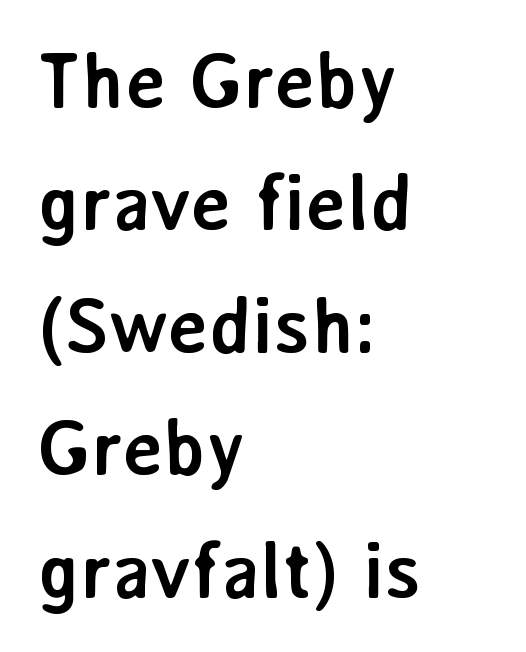
Q: Is the text bold? A: Yes.
Q: Is the text italic (slanted)? A: No, it is upright.
Q: Is the typeface a serif or a sans-serif typeface? A: Sans-serif.
Q: Is the text underlined? A: No.
Q: How is the paragraph aligned? A: Left-aligned.
Q: Is the spacing between letters normal or unusually wide? A: Normal.
Q: Is the spacing between lines tight, normal or loose? A: Normal.
Q: Width (condensed, normal, or wide)? A: Normal.
Q: Stroke contrast? A: Low.
Q: x-height? A: Medium.
Q: Monospaced? A: No.
